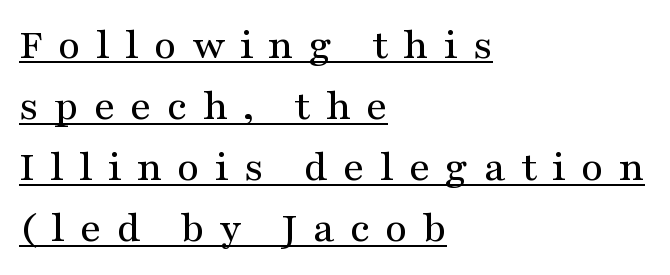
The image shows 43 px wide serif type, upright; set left-aligned, normal line spacing (1.42x), unusually wide letter spacing (+0.35 em), underlined; medium stroke contrast and a medium x-height.
